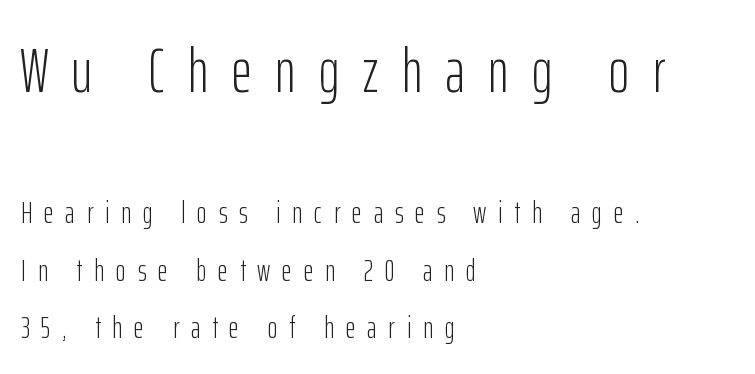
The image shows 62 px light, condensed sans-serif type, upright; set left-aligned, line spacing 1.87x, unusually wide letter spacing (+0.38 em), not underlined; the first (top) block is 2.0x larger; low stroke contrast and a medium x-height.
